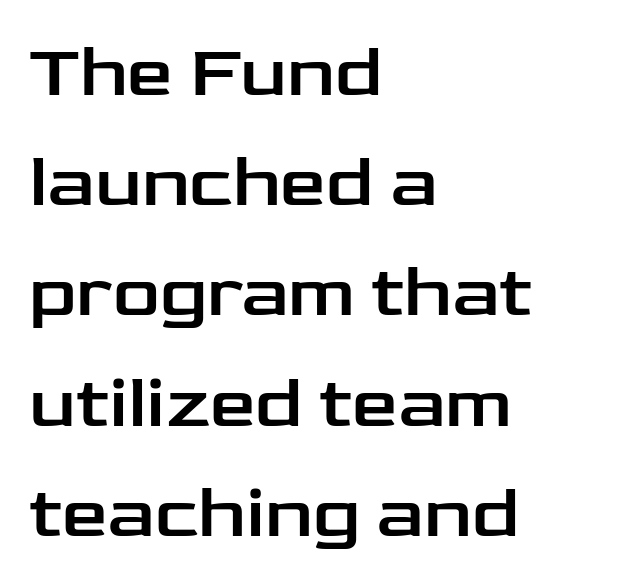
No word sits above an underline. Unlike a traditional serif, this face leaves its strokes unadorned. This rendering uses left alignment, leaving the right contour irregular. Do the characters align in a grid? No, the font is proportional. Nope, not italic — everything's standing straight.
